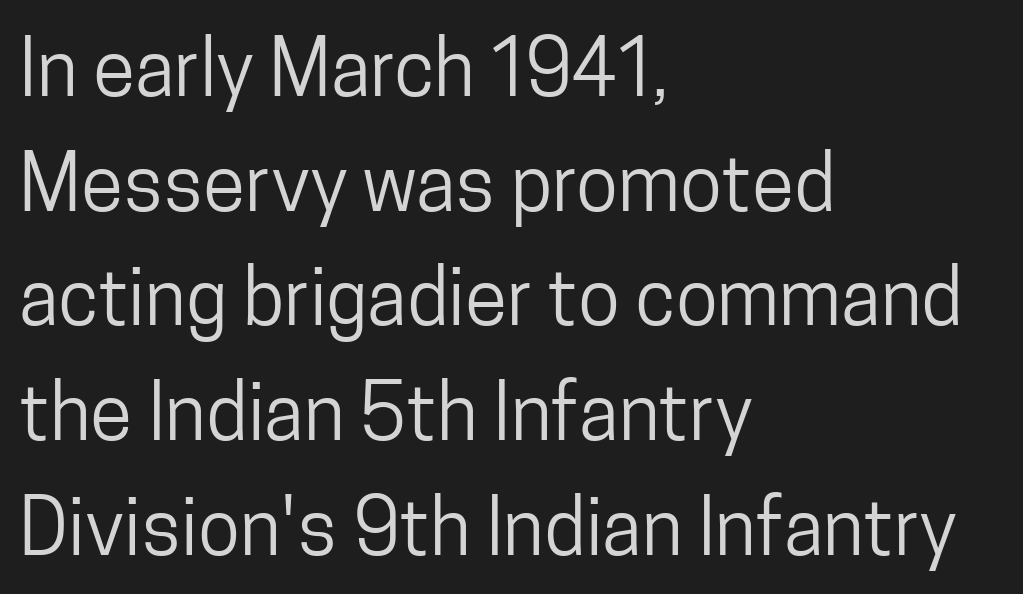
Q: Is the text bold? A: No.
Q: Is the text italic (slanted)? A: No, it is upright.
Q: Is the typeface a serif or a sans-serif typeface? A: Sans-serif.
Q: Is the text underlined? A: No.
Q: How is the paragraph aligned? A: Left-aligned.
Q: Is the spacing between letters normal or unusually wide? A: Normal.
Q: Is the spacing between lines tight, normal or loose? A: Normal.
Q: Width (condensed, normal, or wide)? A: Condensed.
Q: Stroke contrast? A: Low.
Q: x-height? A: Medium.
Q: Monospaced? A: No.
